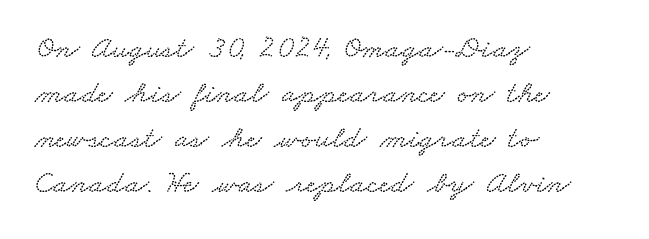
No extra tracking has been applied to these lines. The face used here is proportionally spaced, like ordinary book or web type. Casual observation: everything's shoved over to the left. The leading is moderate, giving the passage an even texture. Nobody drew a line under any word here.
